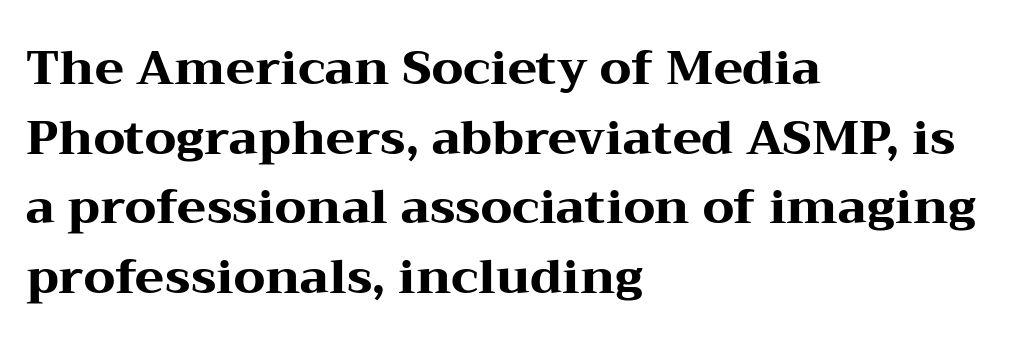
The image shows 48 px heavy, wide serif type, upright; set left-aligned, normal line spacing (1.45x), normal letter spacing, not underlined; medium stroke contrast and a medium x-height.
